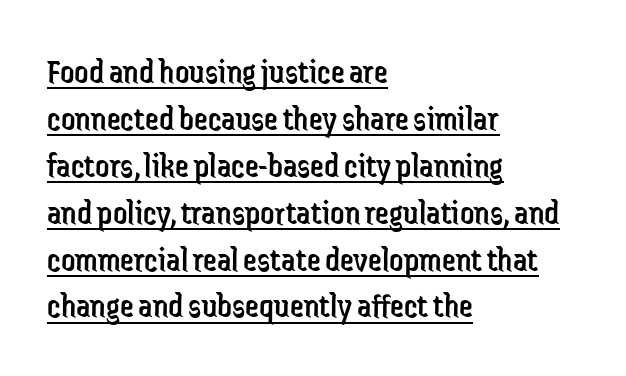
{"serif": "no", "italic": "no", "bold": "no", "weight": "regular", "width": "condensed", "stroke_contrast": "low", "x_height": "medium", "monospaced": "no", "underline": "yes", "align": "left", "line_spacing": "normal", "line_spacing_ratio": 1.34, "letter_spacing": "normal", "letter_spacing_em": 0.0, "glyph_px": 35}
